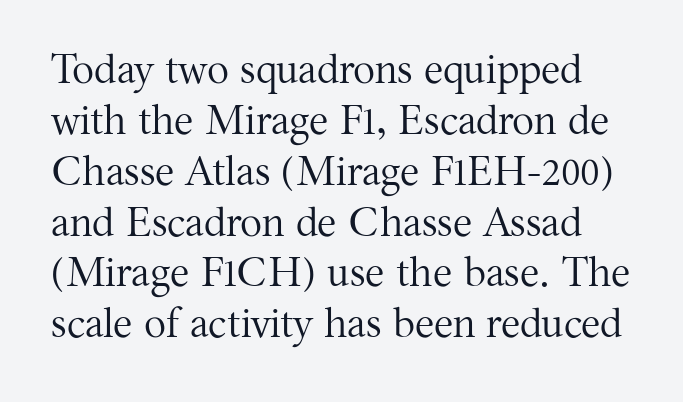
{"serif": "yes", "italic": "no", "bold": "no", "weight": "regular", "width": "normal", "stroke_contrast": "medium", "x_height": "medium", "monospaced": "no", "underline": "no", "line_spacing_ratio": 1.24, "letter_spacing": "normal", "letter_spacing_em": 0.0, "glyph_px": 41}
